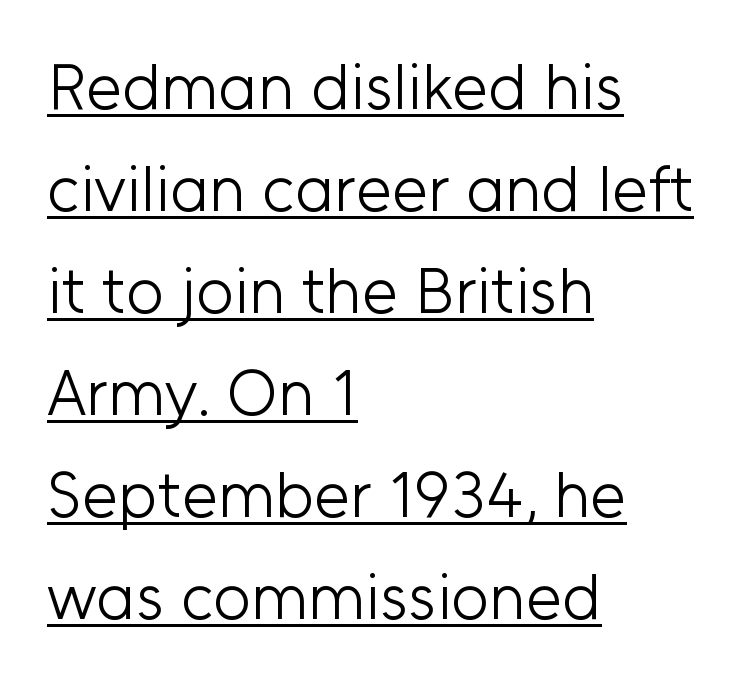
The image shows 65 px light sans-serif type, upright; set left-aligned, normal line spacing (1.57x), normal letter spacing, underlined; low stroke contrast and a medium x-height.
